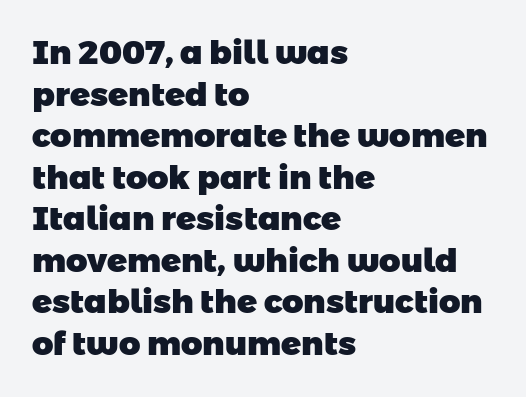
The image shows 33 px heavy sans-serif type; set left-aligned, normal line spacing (1.26x), normal letter spacing, not underlined; low stroke contrast and a medium x-height.
